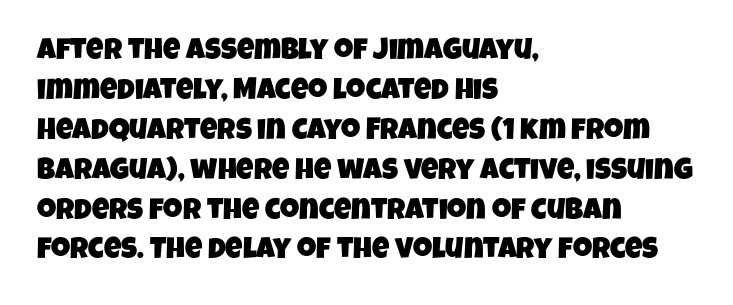
{"serif": "no", "width": "condensed", "stroke_contrast": "low", "x_height": "large", "monospaced": "no", "underline": "no", "align": "left", "line_spacing": "normal", "line_spacing_ratio": 1.33, "letter_spacing": "normal", "letter_spacing_em": 0.0, "glyph_px": 30}
